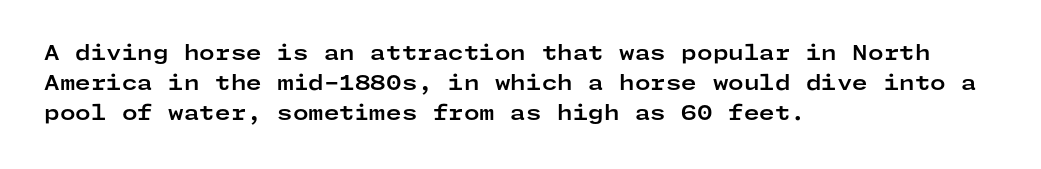
Summary of weight: heavy, a full bold. This sample is left-justified, so line endings fall wherever the words run out. The type sits square on the baseline with zero lean. The lines sit at an ordinary, default distance from one another. A bare baseline throughout the passage. This sample uses plain, unmodified letter spacing.
